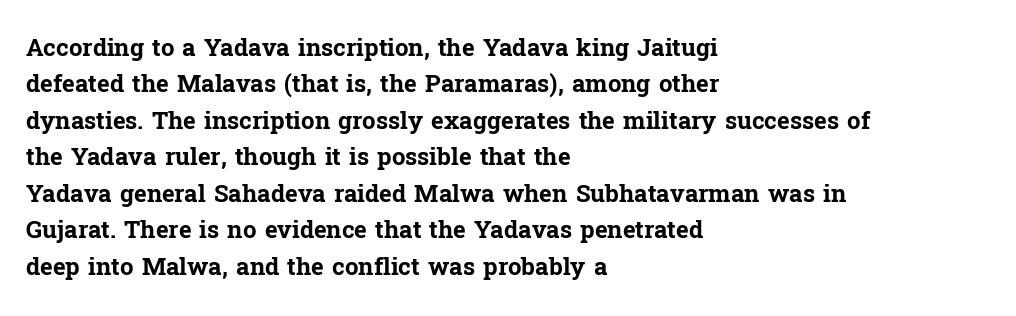
The designer left line spacing at the default. The horizontal fit of the characters is conventional and even. The specimen reads as upright at a glance. The passage shown is not underscored anywhere. The letters are bold, with thick, heavy strokes.
